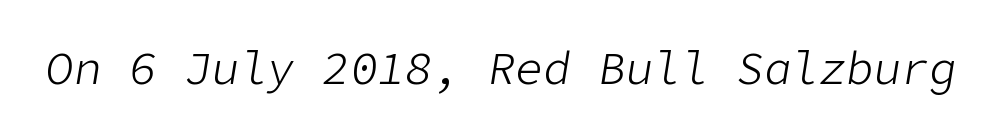
Plain, unruled lines of type. The gaps between neighbouring characters are ordinary and unremarkable. Compared with ordinary roman type, these characters are visibly tilted. The letterforms sit at book weight or below.
